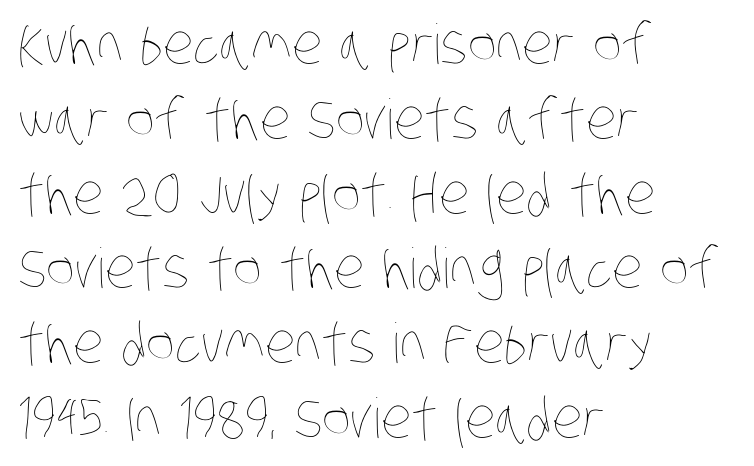
{"bold": "no", "weight": "thin", "width": "condensed", "stroke_contrast": "low", "x_height": "large", "monospaced": "no", "underline": "no", "align": "left", "line_spacing": "normal", "line_spacing_ratio": 1.36, "letter_spacing": "normal", "letter_spacing_em": 0.0, "glyph_px": 55}
